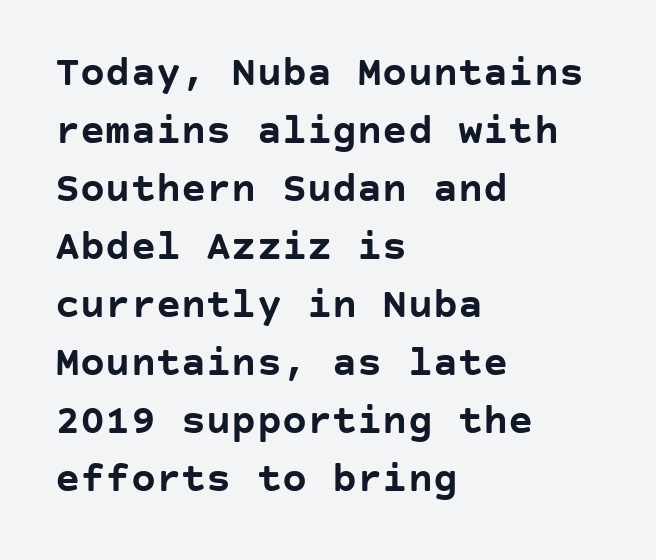
{"serif": "no", "italic": "no", "bold": "yes", "weight": "semibold", "width": "normal", "stroke_contrast": "low", "x_height": "large", "underline": "no", "align": "left", "line_spacing": "normal", "line_spacing_ratio": 1.38, "letter_spacing": "normal", "letter_spacing_em": 0.0, "glyph_px": 42}
